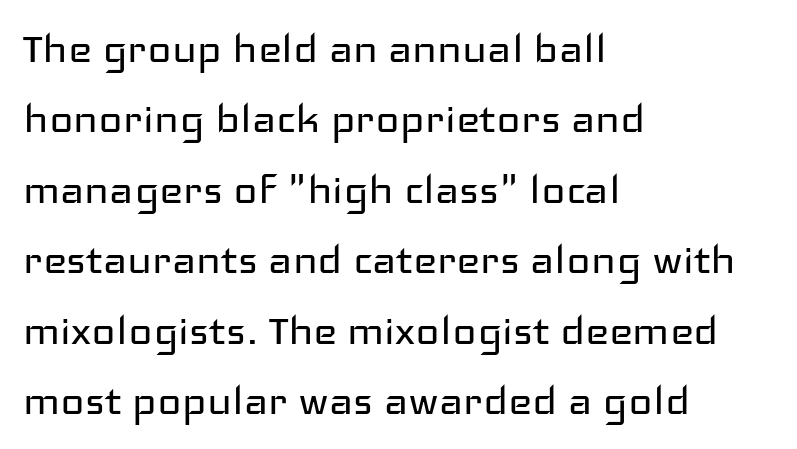
Q: Is the text bold? A: No.
Q: Is the text italic (slanted)? A: No, it is upright.
Q: Is the typeface a serif or a sans-serif typeface? A: Sans-serif.
Q: Is the text underlined? A: No.
Q: How is the paragraph aligned? A: Left-aligned.
Q: Is the spacing between letters normal or unusually wide? A: Normal.
Q: Is the spacing between lines tight, normal or loose? A: Normal.
Q: Width (condensed, normal, or wide)? A: Wide.
Q: Stroke contrast? A: Low.
Q: x-height? A: Medium.
Q: Monospaced? A: No.
